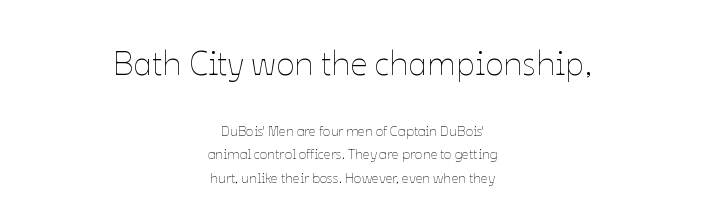
The image shows 34 px thin type, upright; set centered, normal line spacing (1.67x), normal letter spacing, not underlined; the first (top) block is 2.43x larger; low stroke contrast and a medium x-height.
